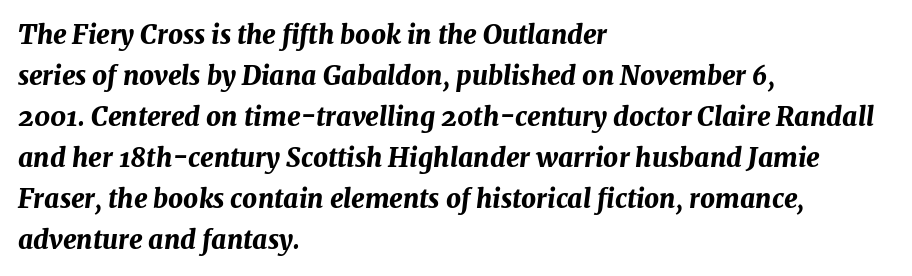
Q: Is the text bold? A: Yes.
Q: Is the text italic (slanted)? A: Yes, it leans right by about 7 degrees.
Q: Is the text underlined? A: No.
Q: How is the paragraph aligned? A: Left-aligned.
Q: Is the spacing between letters normal or unusually wide? A: Normal.
Q: Is the spacing between lines tight, normal or loose? A: Normal.
